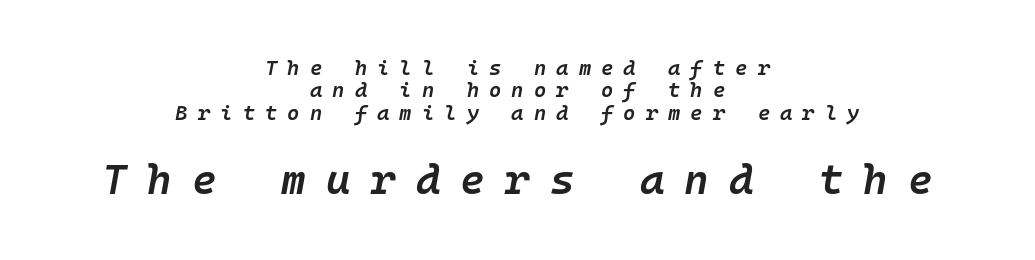
Q: Is the text bold? A: Semi-bold.
Q: Is the text italic (slanted)? A: Yes, it leans right by about 10 degrees.
Q: Is the text underlined? A: No.
Q: How is the paragraph aligned? A: Centered.
Q: Is the spacing between letters normal or unusually wide? A: Unusually wide.
Q: Is the spacing between lines tight, normal or loose? A: Tight.
Q: Which block of text is set in a larger size, the first (top) or the second (bottom)? A: The second (bottom) one.
Q: Width (condensed, normal, or wide)? A: Normal.
Q: Stroke contrast? A: Low.
Q: x-height? A: Medium.
Q: Monospaced? A: Yes.
